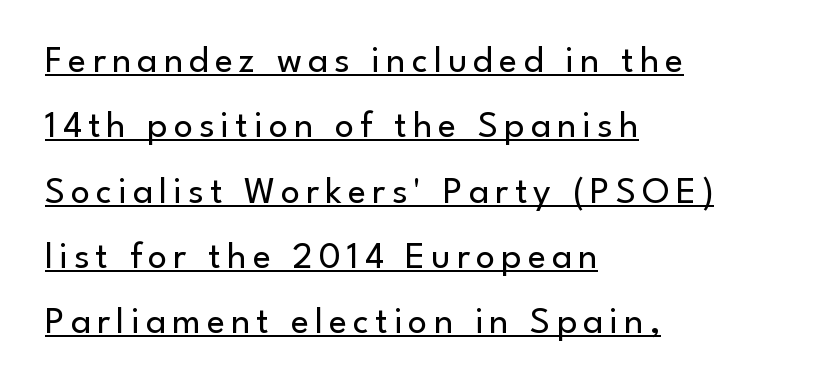
Q: Is the text bold? A: No.
Q: Is the text italic (slanted)? A: No, it is upright.
Q: Is the typeface a serif or a sans-serif typeface? A: Sans-serif.
Q: Is the text underlined? A: Yes.
Q: How is the paragraph aligned? A: Left-aligned.
Q: Width (condensed, normal, or wide)? A: Normal.
Q: Stroke contrast? A: Low.
Q: x-height? A: Small.
Q: Monospaced? A: No.
